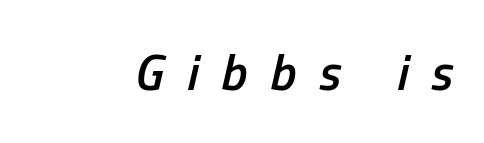
{"italic": "yes", "lean": "right", "slant_degrees": 13, "bold": "semi", "weight": "semibold", "width": "condensed", "stroke_contrast": "low", "x_height": "medium", "monospaced": "no", "underline": "no", "letter_spacing": "wide", "letter_spacing_em": 0.46, "glyph_px": 50}
